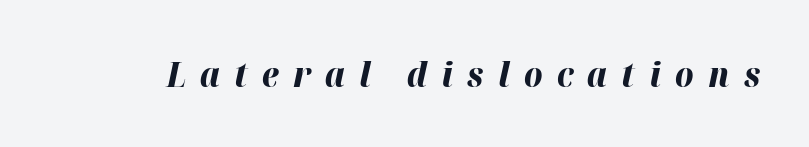
{"italic": "yes", "lean": "right", "slant_degrees": 12, "bold": "yes", "weight": "bold", "width": "normal", "stroke_contrast": "high", "x_height": "medium", "monospaced": "no", "underline": "no", "letter_spacing": "wide", "letter_spacing_em": 0.41, "glyph_px": 35}
